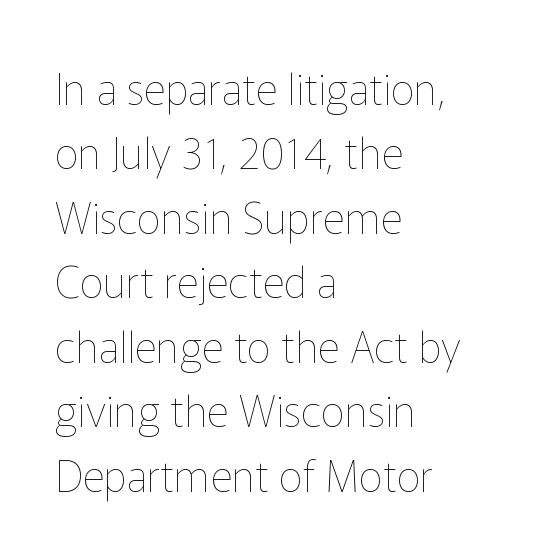
The typesetter chose a ragged-right arrangement here. Every character sits straight up, as roman type does. This sample uses plain, unmodified letter spacing. The specimen omits any rule beneath the text block's lines. Is this a fixed-width face? No — the glyphs have proportional, varying widths. Students, observe: this is what conventionally led text looks like.
